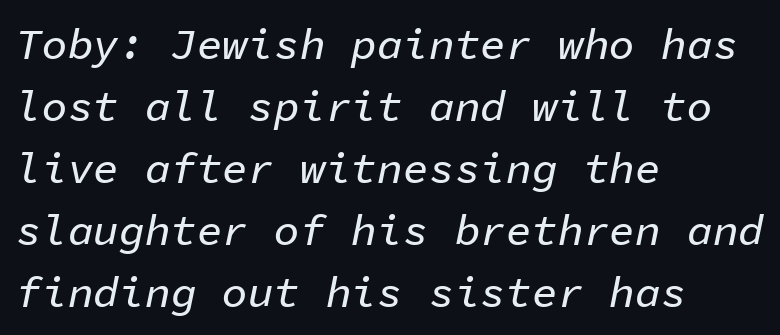
{"italic": "yes", "lean": "right", "slant_degrees": 11, "width": "normal", "stroke_contrast": "low", "x_height": "medium", "monospaced": "yes", "underline": "no", "align": "left", "line_spacing": "normal", "line_spacing_ratio": 1.44, "letter_spacing": "normal", "letter_spacing_em": 0.0, "glyph_px": 43}
